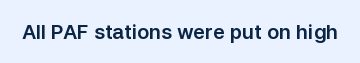
{"italic": "no", "underline": "no", "letter_spacing": "normal", "letter_spacing_em": 0.0, "glyph_px": 20}
